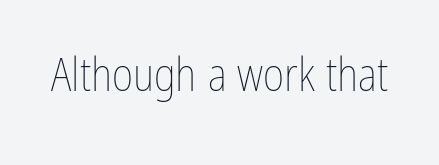
{"italic": "no", "bold": "no", "weight": "thin", "width": "condensed", "stroke_contrast": "low", "x_height": "medium", "monospaced": "no", "underline": "no", "letter_spacing": "normal", "letter_spacing_em": 0.0, "glyph_px": 46}
